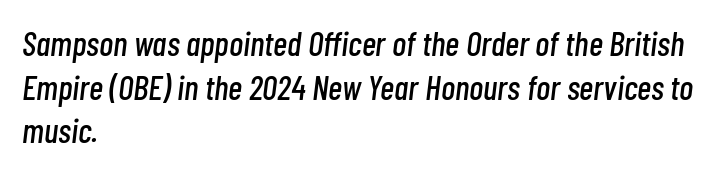
Q: Is the text italic (slanted)? A: Yes, it leans right by about 7 degrees.
Q: Is the text underlined? A: No.
Q: How is the paragraph aligned? A: Left-aligned.
Q: Is the spacing between letters normal or unusually wide? A: Normal.
Q: Is the spacing between lines tight, normal or loose? A: Normal.
Q: Width (condensed, normal, or wide)? A: Condensed.
Q: Stroke contrast? A: Low.
Q: x-height? A: Medium.
Q: Monospaced? A: No.
